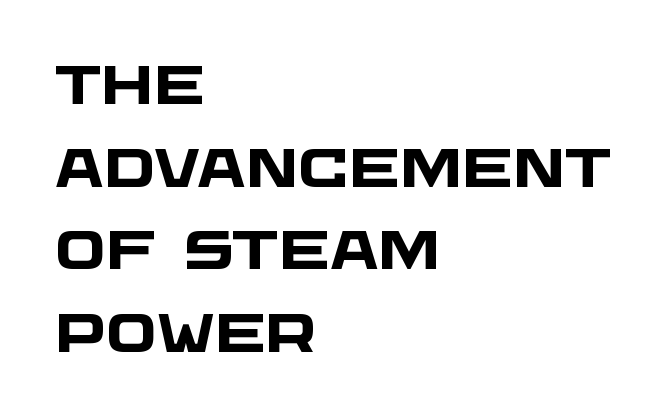
Q: Is the text bold? A: Yes.
Q: Is the typeface a serif or a sans-serif typeface? A: Sans-serif.
Q: Is the text underlined? A: No.
Q: How is the paragraph aligned? A: Left-aligned.
Q: Is the spacing between letters normal or unusually wide? A: Normal.
Q: Is the spacing between lines tight, normal or loose? A: Normal.
Q: Width (condensed, normal, or wide)? A: Wide.
Q: Stroke contrast? A: Low.
Q: x-height? A: Large.
Q: Monospaced? A: No.
